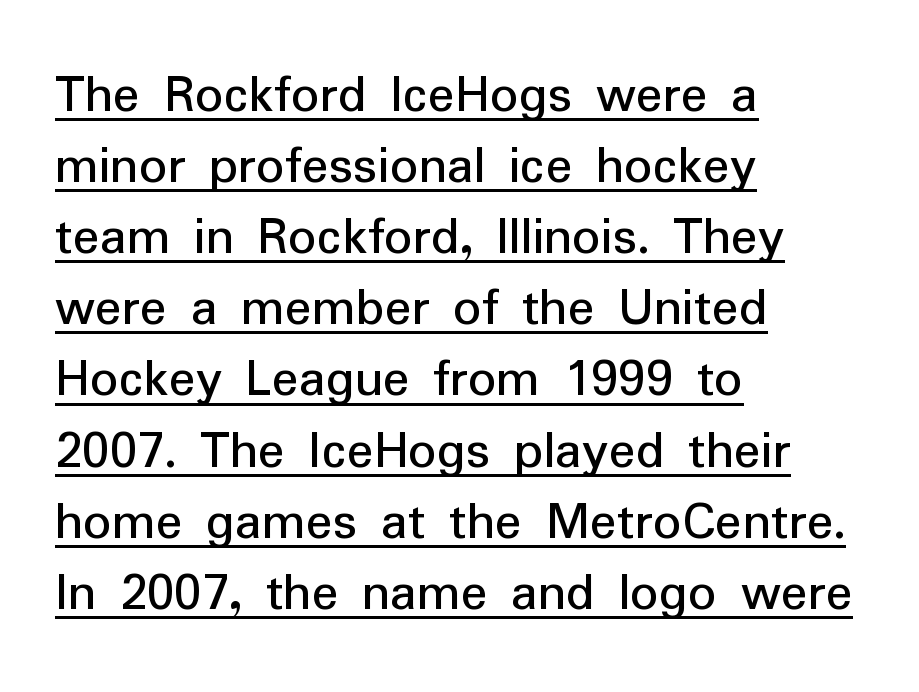
The image shows 56 px regular-weight sans-serif type, upright; set left-aligned, normal line spacing (1.27x), normal letter spacing, underlined; low stroke contrast and a medium x-height.
